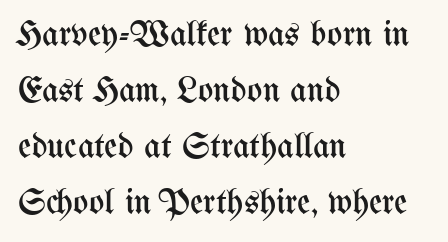
{"italic": "no", "bold": "no", "weight": "regular", "width": "condensed", "stroke_contrast": "medium", "x_height": "medium", "monospaced": "no", "underline": "no", "align": "left", "line_spacing": "normal", "line_spacing_ratio": 1.56, "letter_spacing": "normal", "letter_spacing_em": 0.0, "glyph_px": 36}
